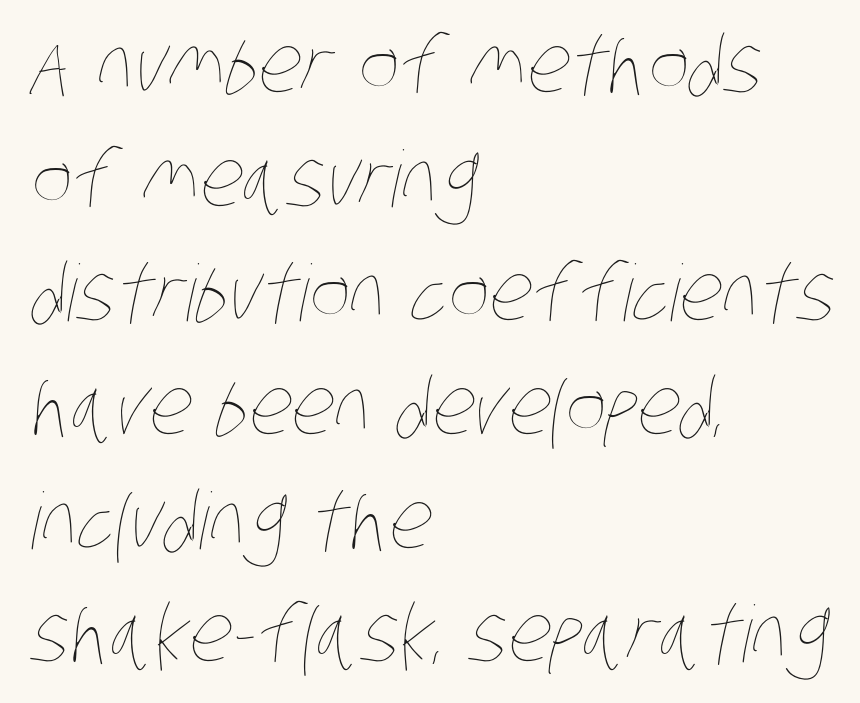
Nothing unusual about the tracking: characters are spaced as the font intends. Caption: multi-line text, flush left, ragged right. No word sits above an underline. The weight would be labelled regular, book, light, or lighter still.
